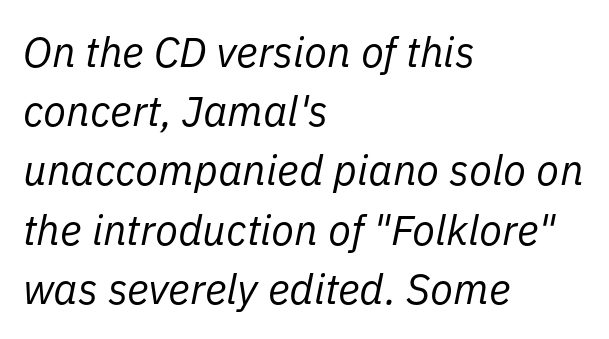
{"italic": "yes", "lean": "right", "slant_degrees": 11, "bold": "no", "weight": "regular", "width": "normal", "stroke_contrast": "low", "x_height": "medium", "monospaced": "no", "underline": "no", "align": "left", "line_spacing": "normal", "line_spacing_ratio": 1.41, "letter_spacing": "normal", "letter_spacing_em": 0.0, "glyph_px": 42}
